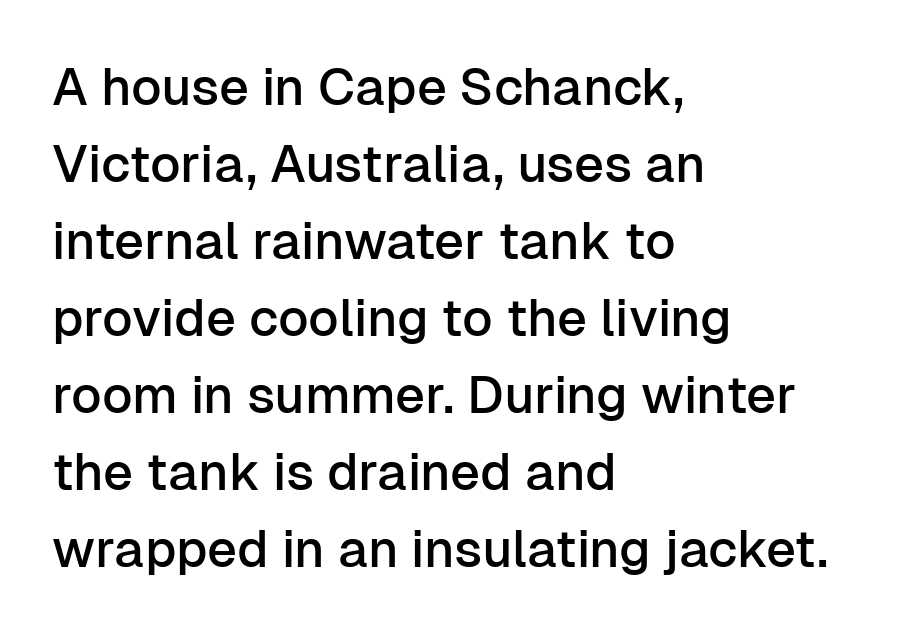
{"serif": "no", "italic": "no", "width": "normal", "stroke_contrast": "low", "x_height": "medium", "monospaced": "no", "underline": "no", "align": "left", "line_spacing": "normal", "line_spacing_ratio": 1.48, "letter_spacing": "normal", "letter_spacing_em": 0.0, "glyph_px": 52}
